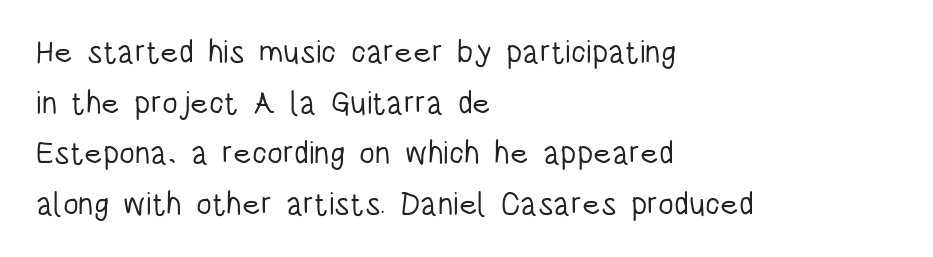
Q: Is the text bold? A: No.
Q: Is the text italic (slanted)? A: No, it is upright.
Q: Is the typeface a serif or a sans-serif typeface? A: Sans-serif.
Q: Is the text underlined? A: No.
Q: How is the paragraph aligned? A: Left-aligned.
Q: Is the spacing between letters normal or unusually wide? A: Normal.
Q: Is the spacing between lines tight, normal or loose? A: Normal.
Q: Width (condensed, normal, or wide)? A: Condensed.
Q: Stroke contrast? A: Low.
Q: x-height? A: Large.
Q: Monospaced? A: No.
